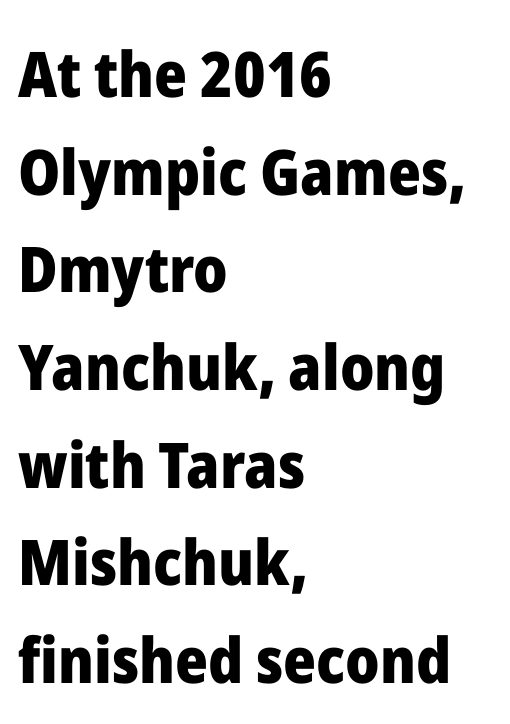
Tall strokes in this sample are plumb rather than angled. Think of a printed novel: that variable character pitch is what you see here. Classification — sans serif. Bare-footed words on every line.
